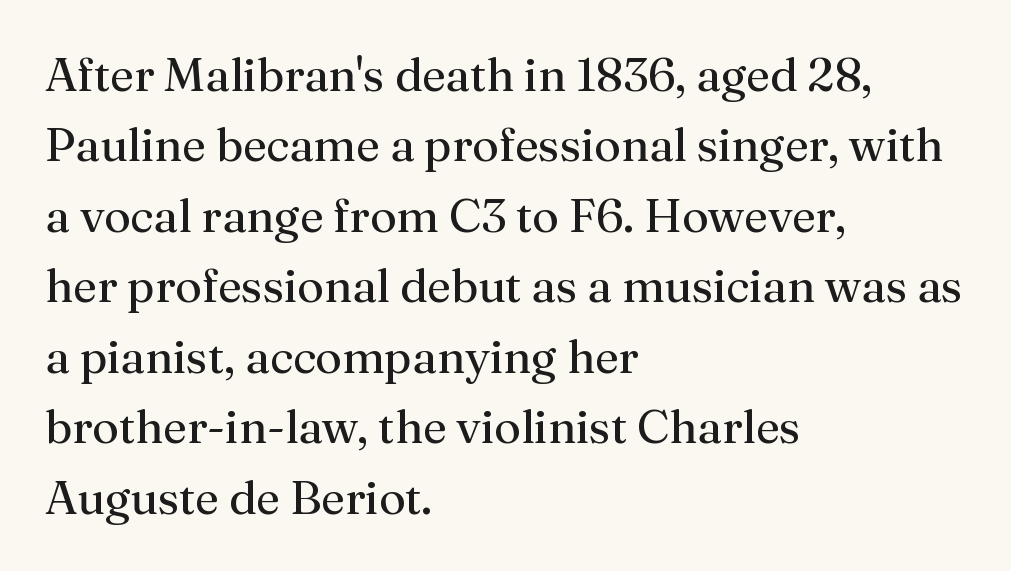
{"serif": "yes", "italic": "no", "bold": "no", "weight": "regular", "width": "normal", "stroke_contrast": "medium", "x_height": "medium", "monospaced": "no", "underline": "no", "align": "left", "line_spacing": "normal", "line_spacing_ratio": 1.5, "letter_spacing": "normal", "letter_spacing_em": 0.0, "glyph_px": 47}
